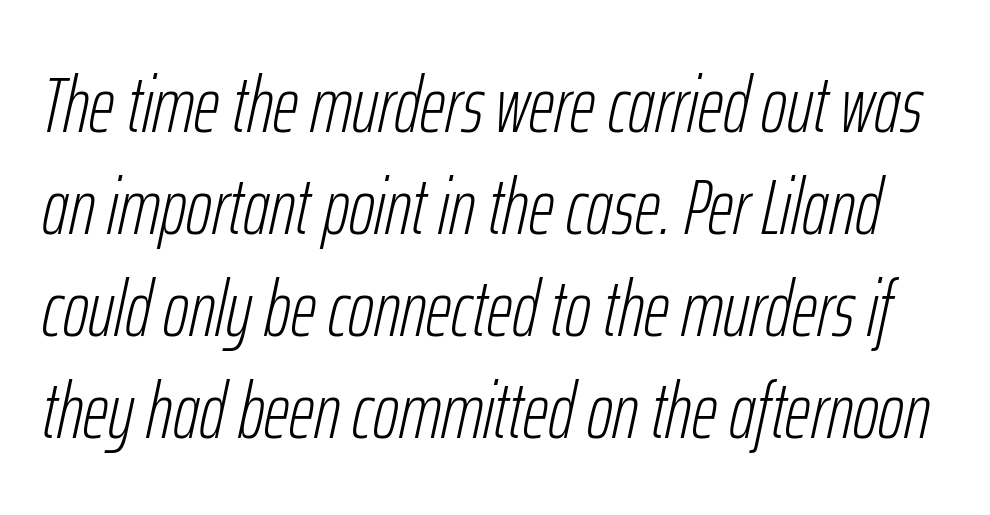
The image shows 79 px light, condensed type, italic (leaning right); set normal line spacing (1.29x), normal letter spacing, not underlined; low stroke contrast and a medium x-height.
